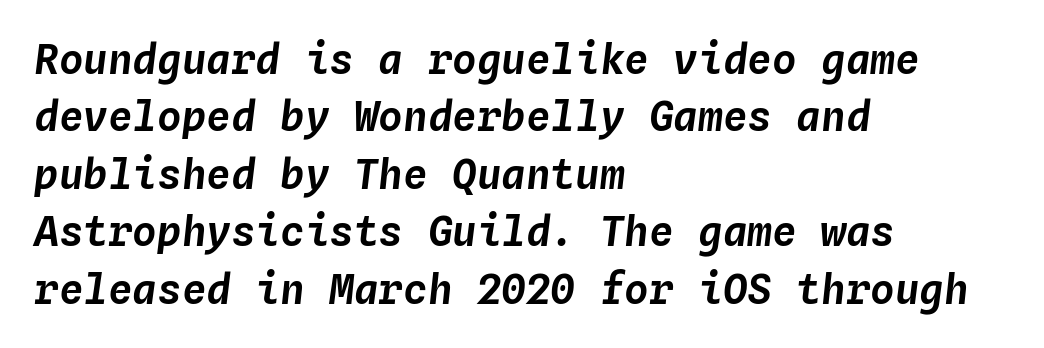
{"italic": "yes", "lean": "right", "slant_degrees": 4, "width": "normal", "stroke_contrast": "low", "x_height": "medium", "monospaced": "yes", "underline": "no", "align": "left", "line_spacing": "normal", "line_spacing_ratio": 1.4, "letter_spacing": "normal", "letter_spacing_em": 0.0, "glyph_px": 41}
